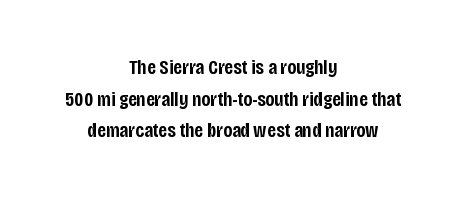
{"italic": "no", "bold": "semi", "underline": "no", "align": "center", "line_spacing": "normal", "line_spacing_ratio": 1.51, "letter_spacing": "normal", "letter_spacing_em": 0.0, "glyph_px": 21}
